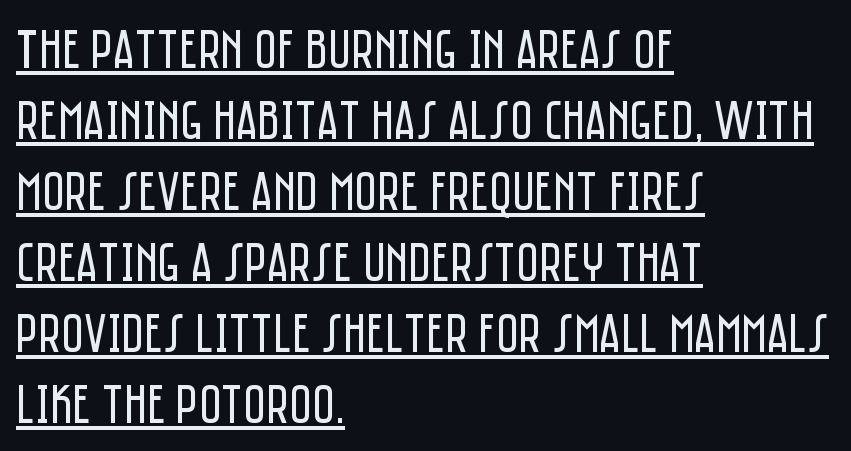
{"serif": "no", "italic": "no", "bold": "no", "weight": "regular", "width": "condensed", "stroke_contrast": "low", "x_height": "large", "monospaced": "no", "underline": "yes", "align": "left", "line_spacing": "normal", "line_spacing_ratio": 1.29, "letter_spacing": "normal", "letter_spacing_em": 0.0, "glyph_px": 55}
